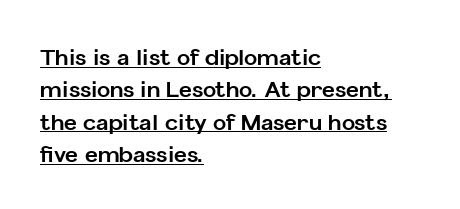
{"italic": "no", "bold": "yes", "underline": "yes", "align": "left", "line_spacing": "normal", "line_spacing_ratio": 1.47, "letter_spacing": "normal", "letter_spacing_em": 0.0, "glyph_px": 22}
